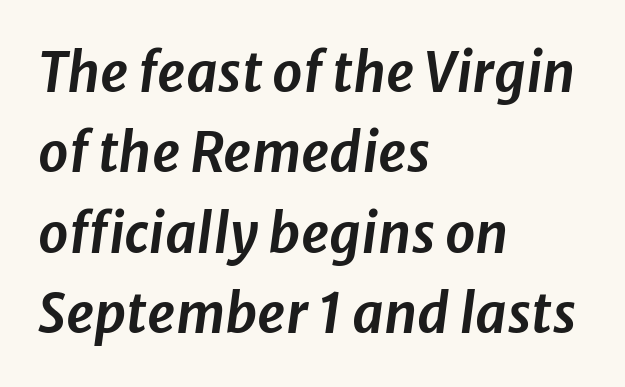
The image shows 54 px text type, italic (leaning right); set left-aligned, normal line spacing (1.49x), normal letter spacing, not underlined; low stroke contrast and a medium x-height.
